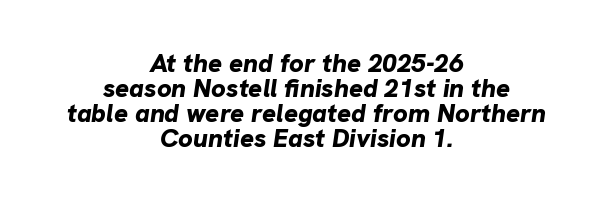
The gap between lines stays unmarked. A dark, heavy texture on the line: the type is bold. Tightly led — the rows are bunched. The font's italic variant was chosen for this text. The whitespace from short lines is split evenly between both sides.
